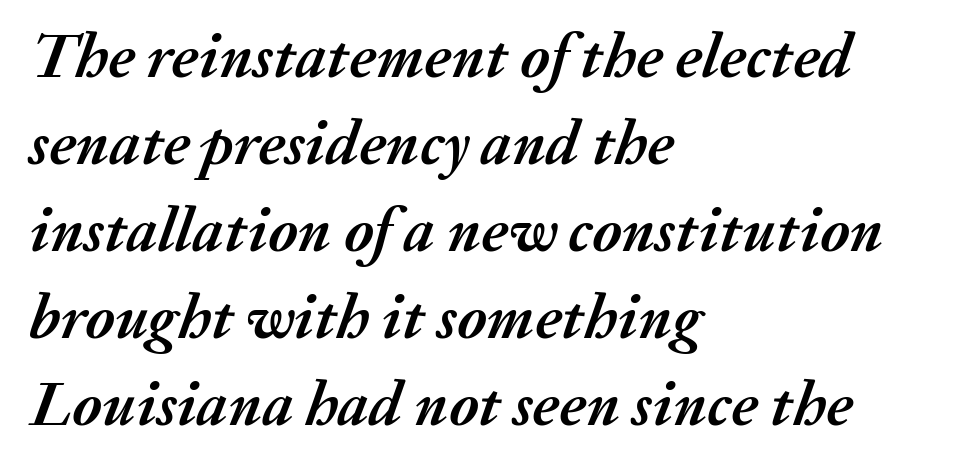
Q: Is the text bold? A: Yes.
Q: Is the text italic (slanted)? A: Yes, it leans right by about 20 degrees.
Q: Is the text underlined? A: No.
Q: How is the paragraph aligned? A: Left-aligned.
Q: Is the spacing between letters normal or unusually wide? A: Normal.
Q: Is the spacing between lines tight, normal or loose? A: Normal.
Q: Width (condensed, normal, or wide)? A: Normal.
Q: Stroke contrast? A: Medium.
Q: x-height? A: Medium.
Q: Monospaced? A: No.
